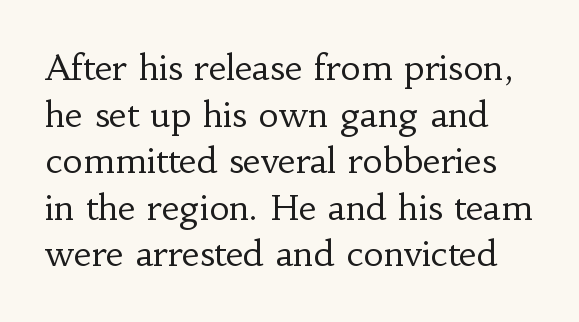
{"serif": "yes", "italic": "no", "bold": "no", "weight": "regular", "width": "normal", "stroke_contrast": "low", "x_height": "small", "monospaced": "no", "underline": "no", "line_spacing": "normal", "line_spacing_ratio": 1.33, "letter_spacing": "normal", "letter_spacing_em": 0.0, "glyph_px": 35}
